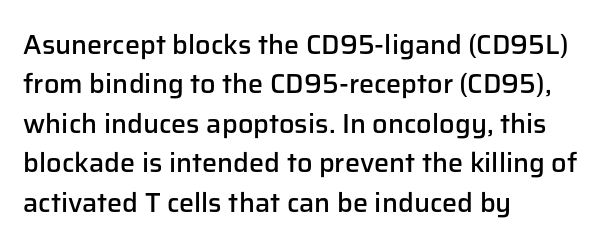
The line texture is even and compact thanks to regular tracking. The vertical gap from one line to the next is medium. It's the straight-up-and-down kind of type. I'd describe the lettering as semibold — firm but not a full bold. Layout note: lines flush left. Words float on clear page, feet unadorned.
